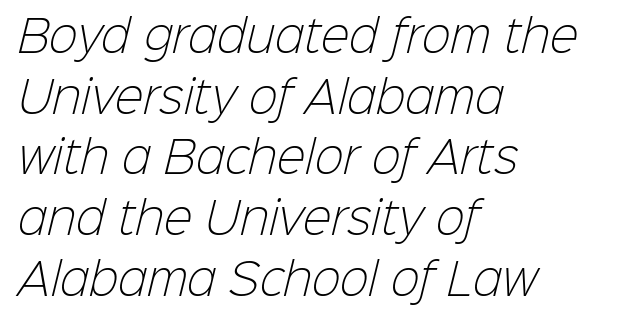
Has an underline been added? It has not. Whoever set this chose a conventional vertical rhythm. The rendering uses natural spacing where letterforms have individual widths. This is not heavy type; no bold has been used. Note: no serifs on the glyphs. Typeset ragged right — the left edge is the straight one.
